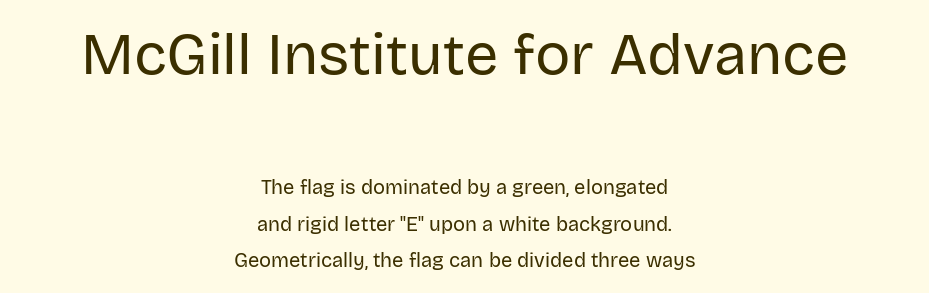
{"serif": "no", "italic": "no", "bold": "no", "weight": "regular", "width": "normal", "stroke_contrast": "low", "x_height": "large", "monospaced": "no", "underline": "no", "align": "center", "line_spacing_ratio": 1.84, "letter_spacing": "normal", "letter_spacing_em": 0.0, "larger_block": "first", "size_ratio": 2.95, "glyph_px": 59}
